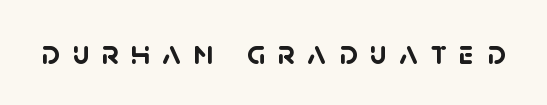
Students, note that the glyphs here are deliberately spaced far apart. Type style note: lacks serifs. The face used here is proportionally spaced, like ordinary book or web type. On the weight axis this lands at bold, roughly 700.
